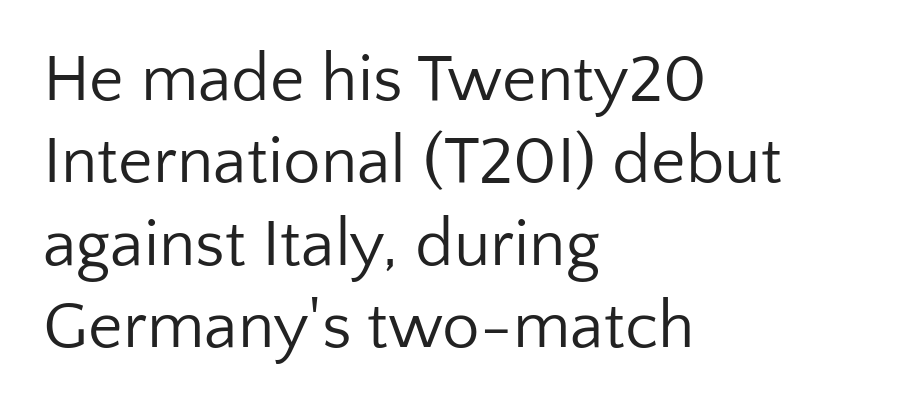
The image shows 67 px regular-weight sans-serif type, upright; set left-aligned, line spacing 1.23x, normal letter spacing, not underlined; low stroke contrast and a medium x-height.
